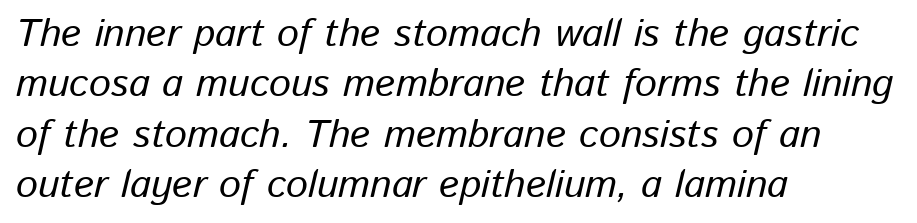
{"italic": "yes", "lean": "right", "slant_degrees": 13, "width": "normal", "stroke_contrast": "low", "x_height": "medium", "monospaced": "no", "underline": "no", "align": "left", "line_spacing": "normal", "line_spacing_ratio": 1.29, "letter_spacing": "normal", "letter_spacing_em": 0.0, "glyph_px": 39}
